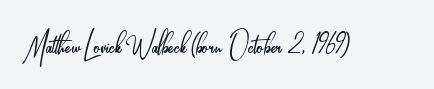
The image shows 38 px light, condensed sans-serif type; set normal letter spacing, not underlined; low stroke contrast and a small x-height.
